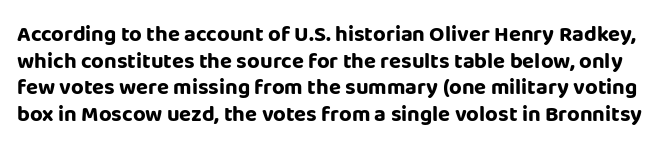
The image shows 22 px bold type, upright; set line spacing 1.21x, normal letter spacing, not underlined.
